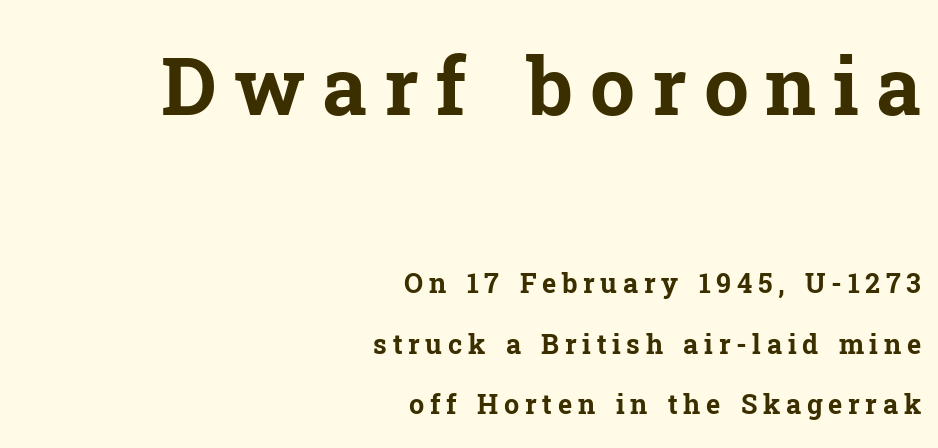
{"serif": "yes", "italic": "no", "bold": "yes", "weight": "bold", "width": "normal", "stroke_contrast": "low", "x_height": "medium", "monospaced": "no", "underline": "no", "align": "right", "line_spacing": "loose", "line_spacing_ratio": 2.24, "letter_spacing": "wide", "letter_spacing_em": 0.21, "larger_block": "first", "size_ratio": 2.96, "glyph_px": 80}
